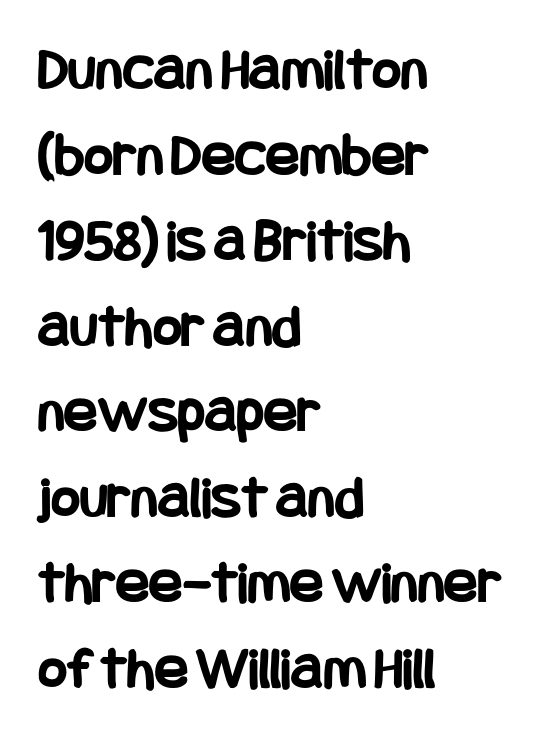
The image shows 62 px bold, condensed sans-serif type, upright; set left-aligned, normal line spacing (1.38x), normal letter spacing, not underlined; low stroke contrast and a large x-height.
